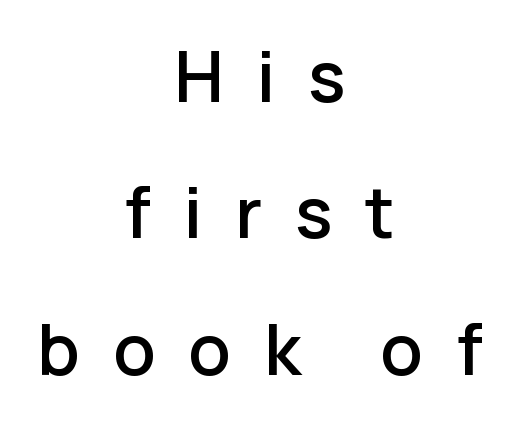
Loosely led — the rows are spread out. A typesetter would call this proportional, since set widths differ per character. The whitespace from short lines is split evenly between both sides. Font category for this specimen: sans-serif. Nope, not italic — everything's standing straight.
